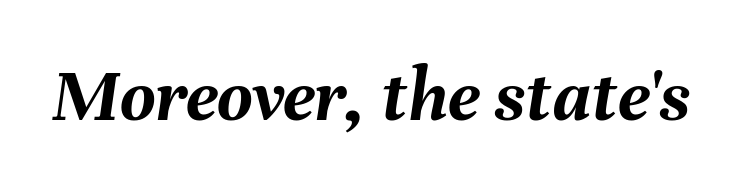
{"italic": "yes", "lean": "right", "slant_degrees": 8, "bold": "yes", "weight": "semibold", "width": "normal", "stroke_contrast": "medium", "x_height": "medium", "monospaced": "no", "underline": "no", "letter_spacing": "normal", "letter_spacing_em": 0.0, "glyph_px": 77}
